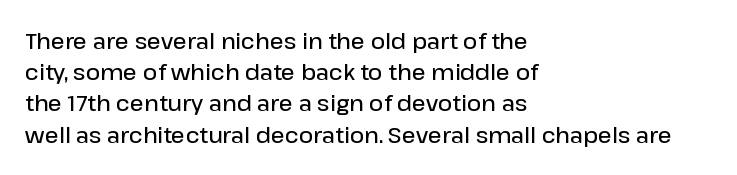
{"italic": "no", "bold": "semi", "underline": "no", "align": "left", "line_spacing": "normal", "line_spacing_ratio": 1.42, "letter_spacing": "normal", "letter_spacing_em": 0.0, "glyph_px": 22}
